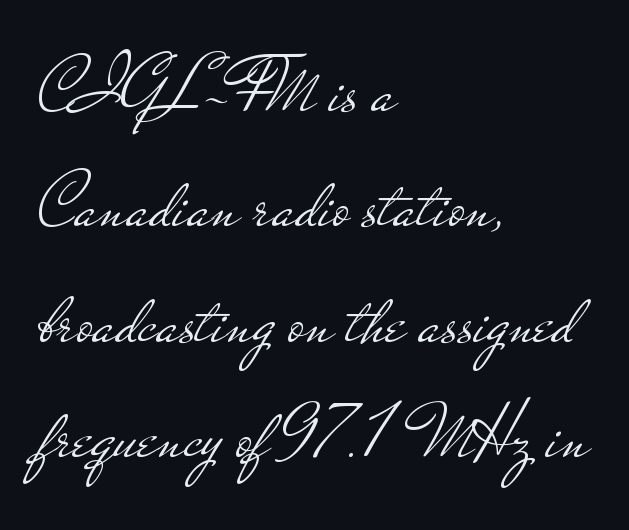
Q: Is the text bold? A: No.
Q: Is the text italic (slanted)? A: Yes.
Q: Is the typeface a serif or a sans-serif typeface? A: Sans-serif.
Q: Is the text underlined? A: No.
Q: How is the paragraph aligned? A: Left-aligned.
Q: Is the spacing between letters normal or unusually wide? A: Normal.
Q: Is the spacing between lines tight, normal or loose? A: Normal.
Q: Width (condensed, normal, or wide)? A: Wide.
Q: Stroke contrast? A: Low.
Q: x-height? A: Small.
Q: Monospaced? A: No.
